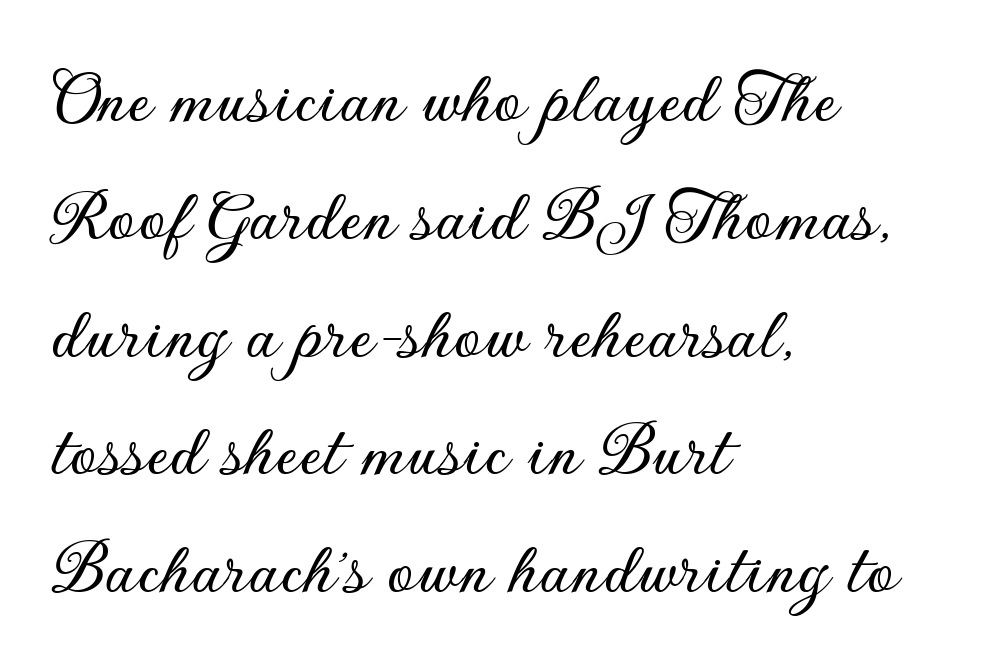
The image shows 78 px sans-serif type; set left-aligned, normal line spacing (1.51x), normal letter spacing, not underlined; low stroke contrast and a small x-height.
